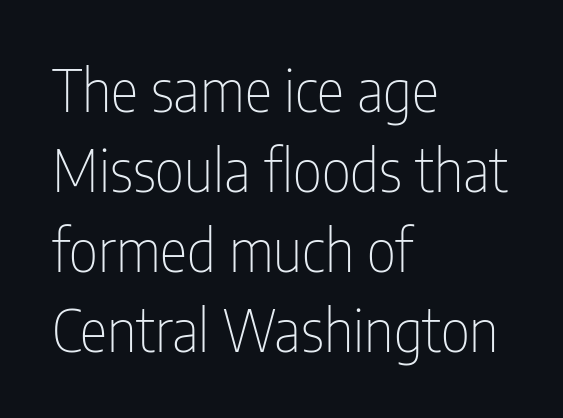
Unlike a traditional serif, this face leaves its strokes unadorned. Notice how descenders clear the ascenders below comfortably — that's standard leading. How are the letters spaced? Ordinarily, with no added tracking. The specimen reads as upright at a glance. The passage shown is typed in a proportional face where columns would drift. The face looks like a standard text weight, possibly lighter.
